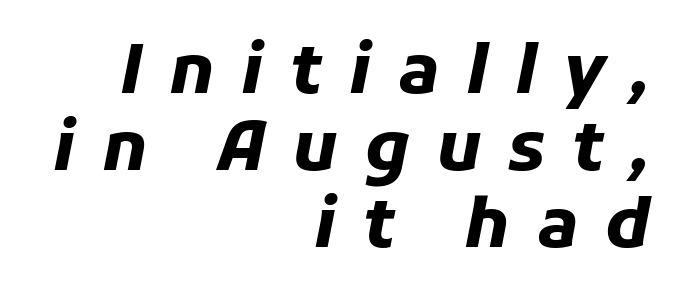
The image shows 68 px heavy type, italic (leaning right); set right-aligned, tight line spacing (1.13x), unusually wide letter spacing (+0.39 em), not underlined; low stroke contrast and a medium x-height.
